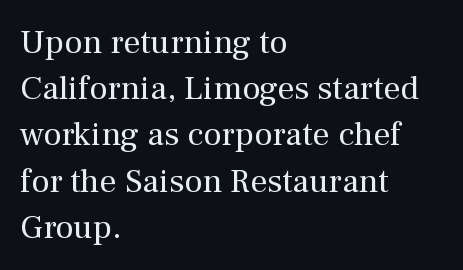
{"serif": "yes", "italic": "no", "bold": "no", "weight": "regular", "width": "normal", "stroke_contrast": "medium", "x_height": "medium", "monospaced": "no", "underline": "no", "align": "left", "line_spacing": "normal", "line_spacing_ratio": 1.36, "letter_spacing": "normal", "letter_spacing_em": 0.0, "glyph_px": 34}
